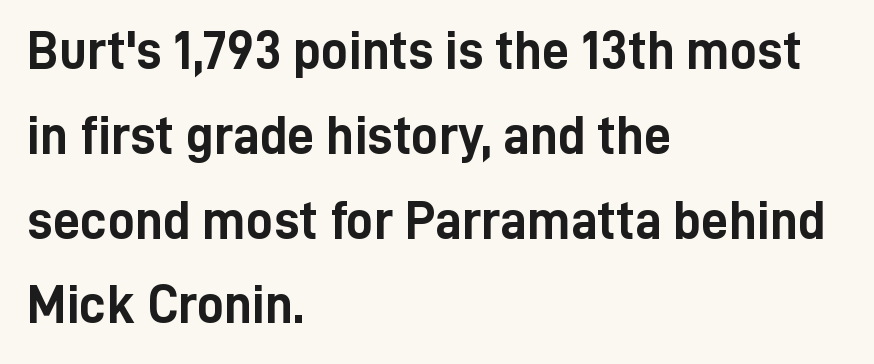
Q: Is the text bold? A: Yes.
Q: Is the text italic (slanted)? A: No, it is upright.
Q: Is the typeface a serif or a sans-serif typeface? A: Sans-serif.
Q: Is the text underlined? A: No.
Q: How is the paragraph aligned? A: Left-aligned.
Q: Is the spacing between letters normal or unusually wide? A: Normal.
Q: Is the spacing between lines tight, normal or loose? A: Normal.
Q: Width (condensed, normal, or wide)? A: Condensed.
Q: Stroke contrast? A: Low.
Q: x-height? A: Medium.
Q: Monospaced? A: No.
